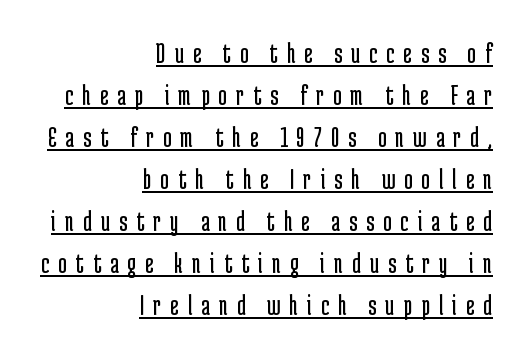
Q: Is the text bold? A: No.
Q: Is the text italic (slanted)? A: No, it is upright.
Q: Is the typeface a serif or a sans-serif typeface? A: Sans-serif.
Q: Is the text underlined? A: Yes.
Q: How is the paragraph aligned? A: Right-aligned.
Q: Is the spacing between letters normal or unusually wide? A: Unusually wide.
Q: Is the spacing between lines tight, normal or loose? A: Normal.
Q: Width (condensed, normal, or wide)? A: Condensed.
Q: Stroke contrast? A: Low.
Q: x-height? A: Medium.
Q: Monospaced? A: No.
